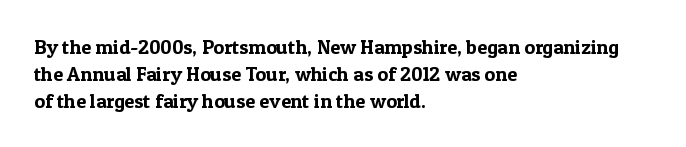
Q: Is the text italic (slanted)? A: No, it is upright.
Q: Is the text underlined? A: No.
Q: How is the paragraph aligned? A: Left-aligned.
Q: Is the spacing between letters normal or unusually wide? A: Normal.
Q: Is the spacing between lines tight, normal or loose? A: Normal.
